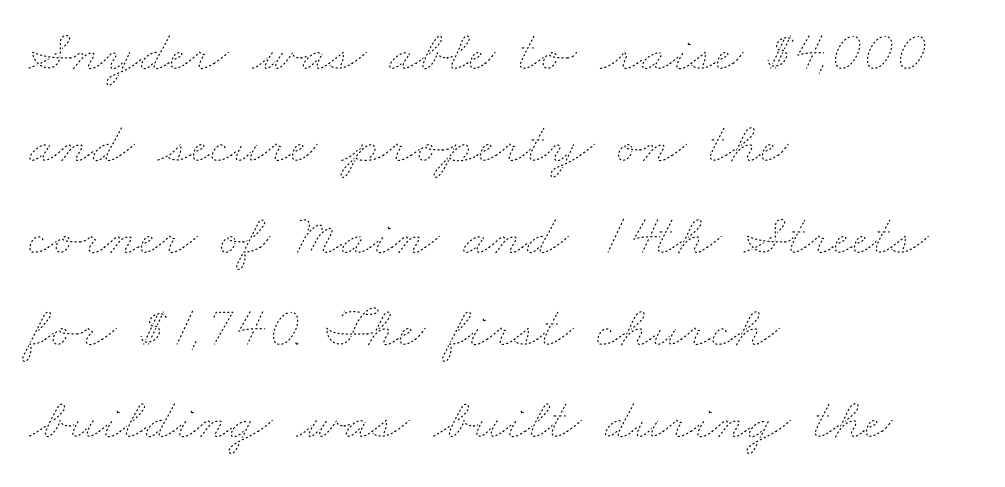
{"bold": "no", "weight": "thin", "width": "wide", "stroke_contrast": "low", "x_height": "small", "monospaced": "no", "underline": "no", "align": "left", "line_spacing": "normal", "line_spacing_ratio": 1.56, "letter_spacing": "normal", "letter_spacing_em": 0.0, "glyph_px": 59}
